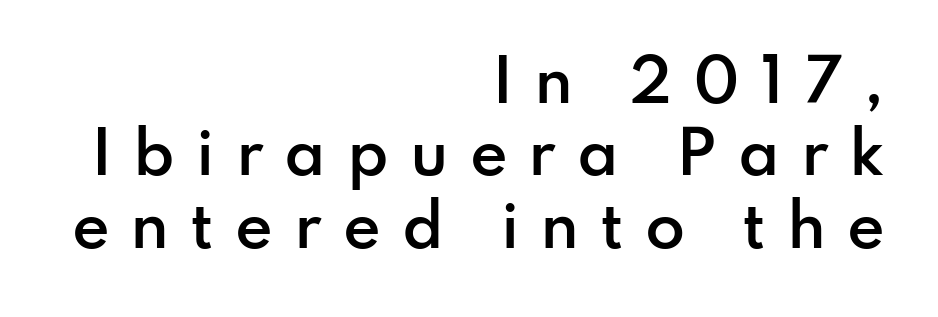
Q: Is the text bold? A: Semi-bold.
Q: Is the text italic (slanted)? A: No, it is upright.
Q: Is the typeface a serif or a sans-serif typeface? A: Sans-serif.
Q: Is the text underlined? A: No.
Q: How is the paragraph aligned? A: Right-aligned.
Q: Is the spacing between letters normal or unusually wide? A: Unusually wide.
Q: Is the spacing between lines tight, normal or loose? A: Normal.
Q: Width (condensed, normal, or wide)? A: Normal.
Q: Stroke contrast? A: Low.
Q: x-height? A: Small.
Q: Monospaced? A: No.
